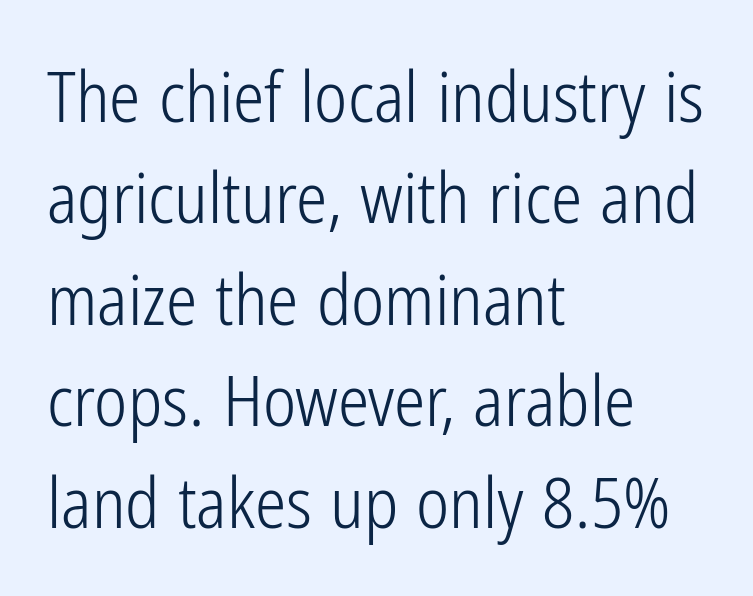
Q: Is the text bold? A: No.
Q: Is the text italic (slanted)? A: No, it is upright.
Q: Is the typeface a serif or a sans-serif typeface? A: Sans-serif.
Q: Is the text underlined? A: No.
Q: How is the paragraph aligned? A: Left-aligned.
Q: Is the spacing between letters normal or unusually wide? A: Normal.
Q: Is the spacing between lines tight, normal or loose? A: Normal.
Q: Width (condensed, normal, or wide)? A: Condensed.
Q: Stroke contrast? A: Low.
Q: x-height? A: Medium.
Q: Monospaced? A: No.
